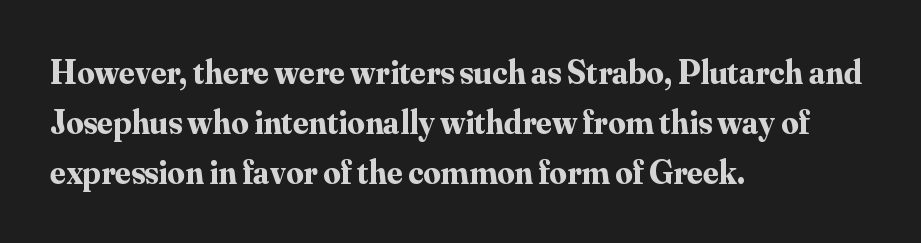
Q: Is the text bold? A: Yes.
Q: Is the text italic (slanted)? A: No, it is upright.
Q: Is the typeface a serif or a sans-serif typeface? A: Serif.
Q: Is the text underlined? A: No.
Q: How is the paragraph aligned? A: Left-aligned.
Q: Is the spacing between letters normal or unusually wide? A: Normal.
Q: Is the spacing between lines tight, normal or loose? A: Normal.
Q: Width (condensed, normal, or wide)? A: Normal.
Q: Stroke contrast? A: Medium.
Q: x-height? A: Small.
Q: Monospaced? A: No.
